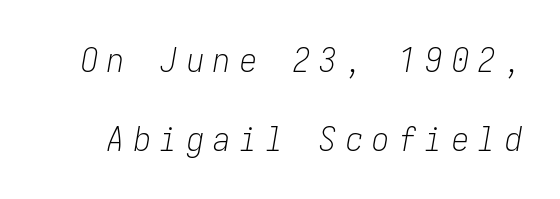
Q: Is the text bold? A: No.
Q: Is the text italic (slanted)? A: Yes, it leans right by about 10 degrees.
Q: Is the text underlined? A: No.
Q: Is the spacing between letters normal or unusually wide? A: Unusually wide.
Q: Is the spacing between lines tight, normal or loose? A: Loose.
Q: Width (condensed, normal, or wide)? A: Condensed.
Q: Stroke contrast? A: Low.
Q: x-height? A: Medium.
